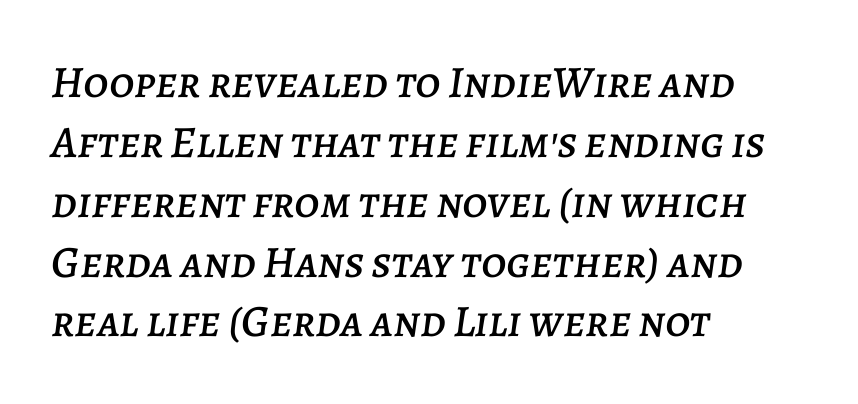
The rendering uses a moderate line-height, typical for paragraphs. Tall strokes in this sample are angled rather than plumb. The type is set solid horizontally, with unmodified tracking. Underlining? Definitely not there. Does the copy run flush right? No — it runs flush left. The passage shown is typed in a proportional face where columns would drift.
